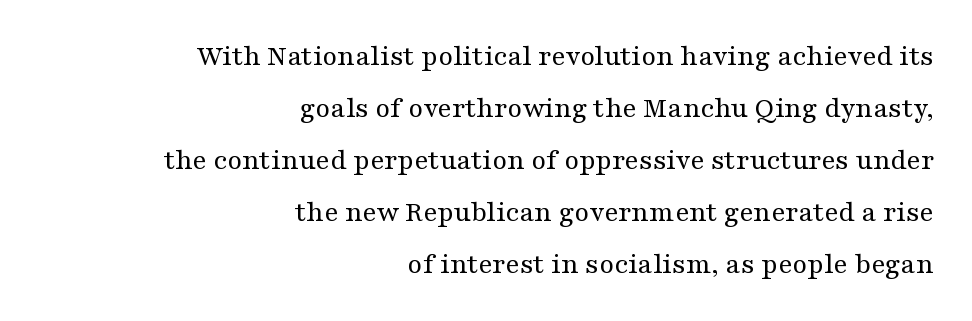
Q: Is the text bold? A: No.
Q: Is the text italic (slanted)? A: No, it is upright.
Q: Is the typeface a serif or a sans-serif typeface? A: Serif.
Q: Is the text underlined? A: No.
Q: How is the paragraph aligned? A: Right-aligned.
Q: Is the spacing between letters normal or unusually wide? A: Normal.
Q: Width (condensed, normal, or wide)? A: Wide.
Q: Stroke contrast? A: Medium.
Q: x-height? A: Medium.
Q: Monospaced? A: No.
